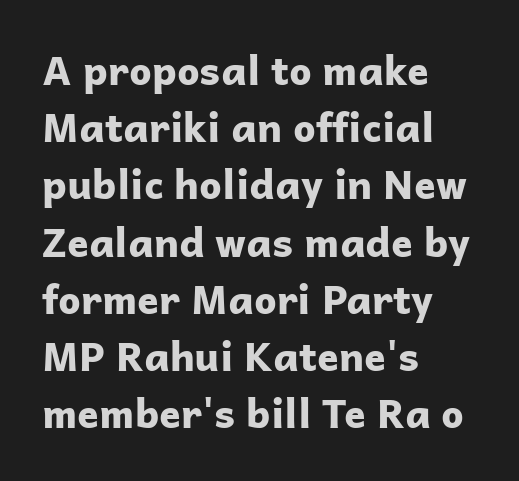
{"serif": "no", "italic": "no", "bold": "yes", "weight": "bold", "width": "normal", "stroke_contrast": "low", "x_height": "medium", "monospaced": "no", "underline": "no", "align": "left", "line_spacing": "normal", "line_spacing_ratio": 1.43, "letter_spacing": "normal", "letter_spacing_em": 0.0, "glyph_px": 40}
